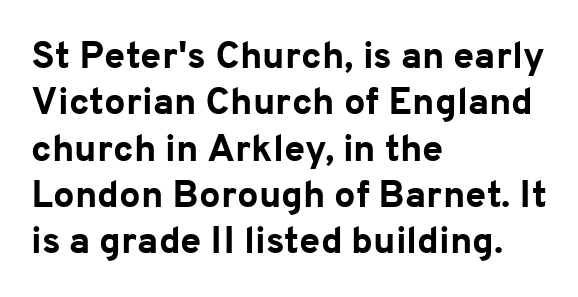
The face used here is rendered with its standard letterfit. Typographically, this falls in the sans-serif category. Varying glyph widths throughout — classic text-font behaviour. Caption: multi-line text, flush left, ragged right.
